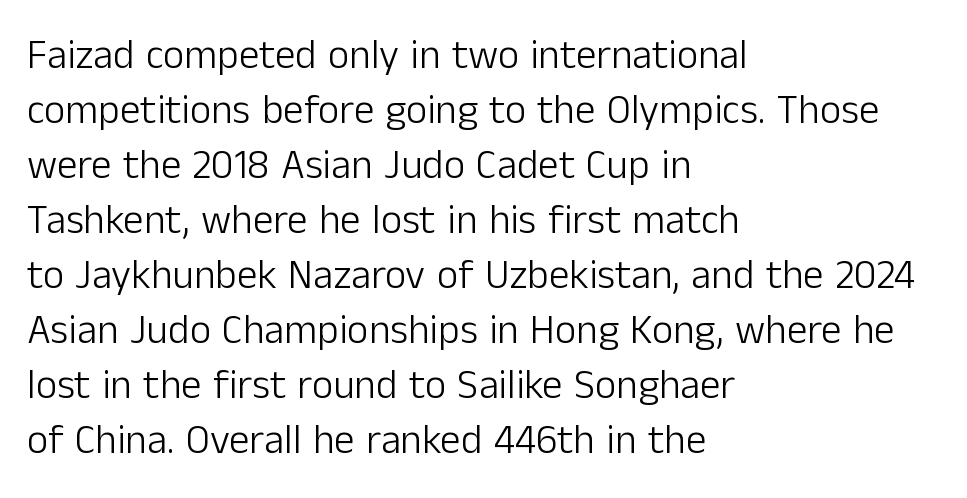
The image shows 41 px light sans-serif type, upright; set left-aligned, normal line spacing (1.34x), normal letter spacing, not underlined; low stroke contrast and a medium x-height.
